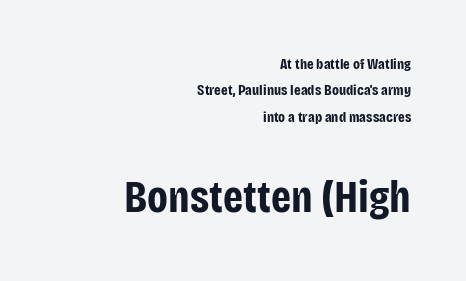
Honestly, there is no underline to notice here at all. Vertical strokes here are truly vertical. Regarding serifs, this sample does without them. Between these two stacked blocks, the lower one wins on size. These lines are set flush right with a ragged left edge.
